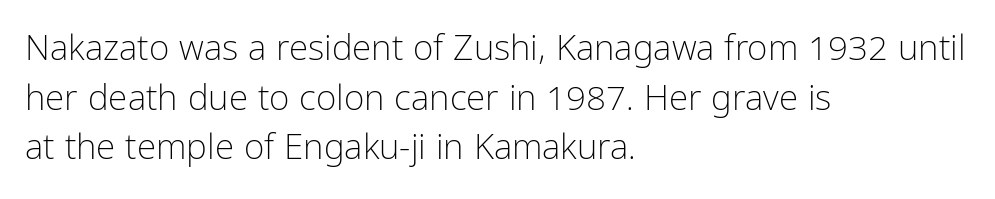
Q: Is the text bold? A: No.
Q: Is the text italic (slanted)? A: No, it is upright.
Q: Is the typeface a serif or a sans-serif typeface? A: Sans-serif.
Q: Is the text underlined? A: No.
Q: How is the paragraph aligned? A: Left-aligned.
Q: Is the spacing between letters normal or unusually wide? A: Normal.
Q: Is the spacing between lines tight, normal or loose? A: Normal.
Q: Width (condensed, normal, or wide)? A: Condensed.
Q: Stroke contrast? A: Low.
Q: x-height? A: Medium.
Q: Monospaced? A: No.
